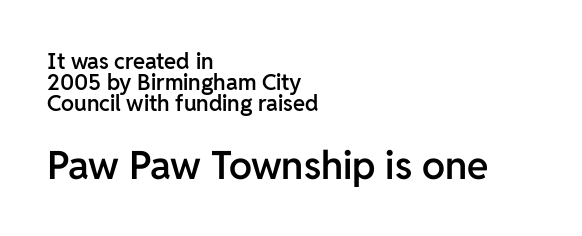
Whoever set this made the second block the dominant, larger element. Look at the stroke-to-counter ratio: somewhat heavy, a semibold. Notice how the passage keeps a crisp vertical edge on the left only. Posture: upright roman. The space between consecutive lines is stingy.
